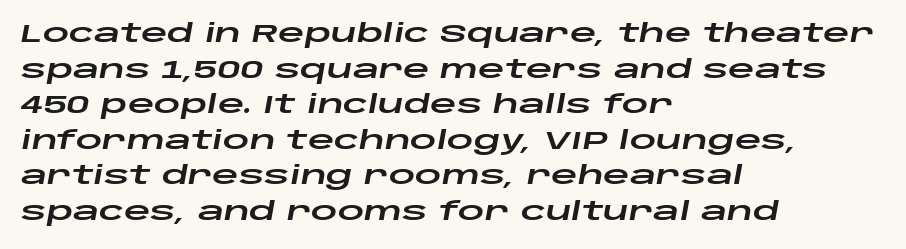
{"italic": "yes", "lean": "right", "slant_degrees": 10, "underline": "no", "align": "left", "line_spacing": "normal", "line_spacing_ratio": 1.37, "letter_spacing": "normal", "letter_spacing_em": 0.0, "glyph_px": 26}
